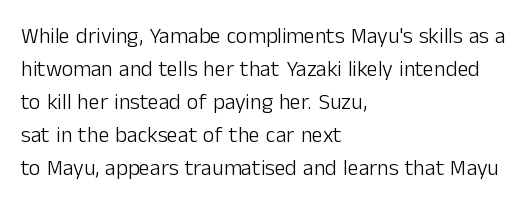
In terms of leading, this rendering sits right in the middle. Quick note: not italic, upright. Stems here are at most as thick as an everyday book face. Letter spacing: default.
